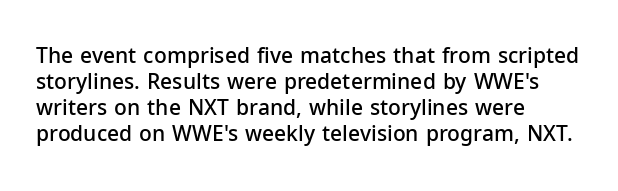
The image shows 21 px text type, upright; set left-aligned, line spacing 1.24x, normal letter spacing, not underlined.
